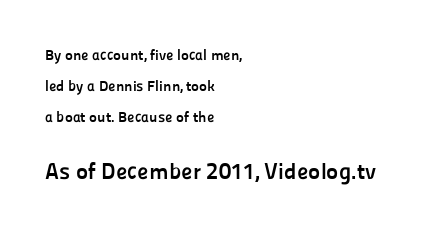
The image shows 23 px bold type, upright; set left-aligned, loose line spacing (2.07x), normal letter spacing, not underlined; the second (bottom) block is 1.53x larger.
